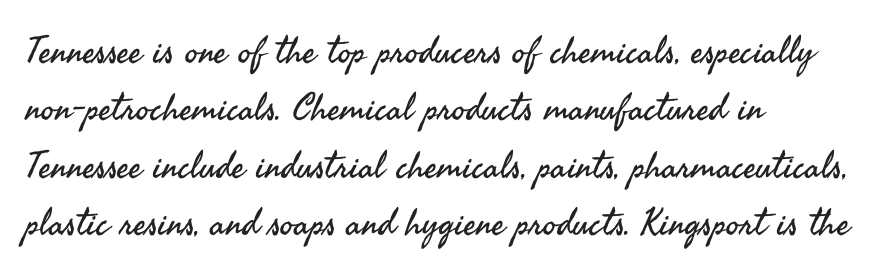
{"serif": "no", "bold": "no", "weight": "regular", "width": "normal", "stroke_contrast": "medium", "x_height": "small", "monospaced": "no", "underline": "no", "align": "left", "line_spacing": "normal", "line_spacing_ratio": 1.55, "letter_spacing": "normal", "letter_spacing_em": 0.0, "glyph_px": 37}
